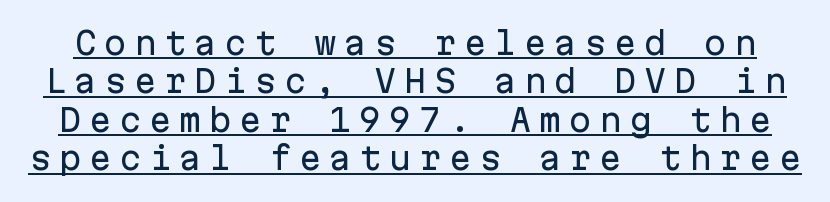
{"serif": "no", "italic": "no", "width": "normal", "stroke_contrast": "low", "x_height": "medium", "monospaced": "yes", "underline": "yes", "line_spacing": "normal", "line_spacing_ratio": 1.28, "letter_spacing": "wide", "letter_spacing_em": 0.25, "glyph_px": 30}
